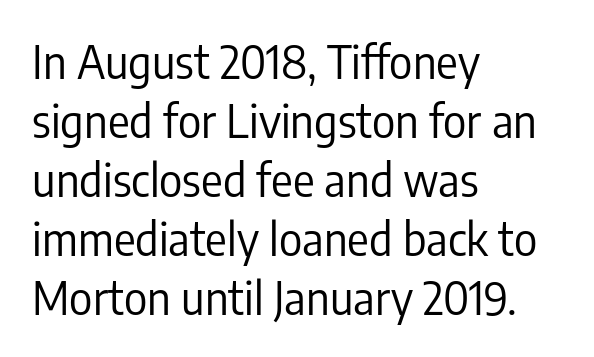
{"serif": "no", "italic": "no", "bold": "no", "weight": "regular", "width": "condensed", "stroke_contrast": "low", "x_height": "medium", "monospaced": "no", "underline": "no", "align": "left", "line_spacing": "normal", "line_spacing_ratio": 1.31, "letter_spacing": "normal", "letter_spacing_em": 0.0, "glyph_px": 45}
